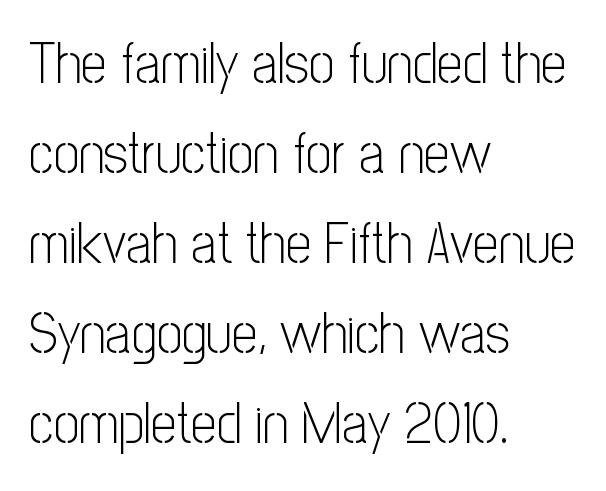
Q: Is the text bold? A: No.
Q: Is the text italic (slanted)? A: No, it is upright.
Q: Is the typeface a serif or a sans-serif typeface? A: Sans-serif.
Q: Is the text underlined? A: No.
Q: How is the paragraph aligned? A: Left-aligned.
Q: Is the spacing between letters normal or unusually wide? A: Normal.
Q: Is the spacing between lines tight, normal or loose? A: Normal.
Q: Width (condensed, normal, or wide)? A: Condensed.
Q: Stroke contrast? A: Low.
Q: x-height? A: Medium.
Q: Monospaced? A: No.
